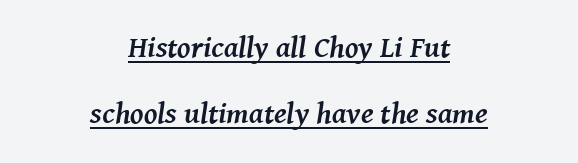
The image shows 30 px semibold serif type, italic (leaning right); set centered, loose line spacing (2.21x), normal letter spacing, underlined; medium stroke contrast and a medium x-height.
